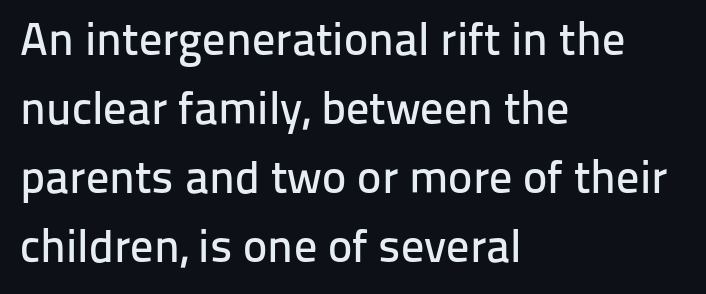
Varying glyph widths throughout — classic text-font behaviour. Compared with typical paragraphs, the rows here are spaced about the same. No extra tracking has been applied to these lines. The strip under each line holds only bare page.
